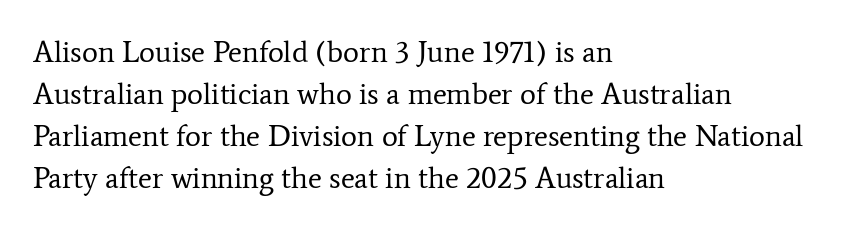
Q: Is the text bold? A: No.
Q: Is the text italic (slanted)? A: No, it is upright.
Q: Is the typeface a serif or a sans-serif typeface? A: Serif.
Q: Is the text underlined? A: No.
Q: How is the paragraph aligned? A: Left-aligned.
Q: Is the spacing between letters normal or unusually wide? A: Normal.
Q: Is the spacing between lines tight, normal or loose? A: Normal.
Q: Width (condensed, normal, or wide)? A: Normal.
Q: Stroke contrast? A: Low.
Q: x-height? A: Medium.
Q: Monospaced? A: No.
